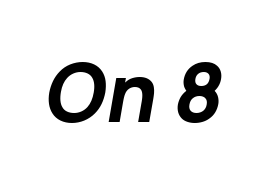
The face used here is proportionally spaced, like ordinary book or web type. Students, note that the glyphs here touch the page at normal intervals. The passage shown is emphatically bold. Glance below the letters and you will spot only blank space. In terms of posture, this sample is oblique.
